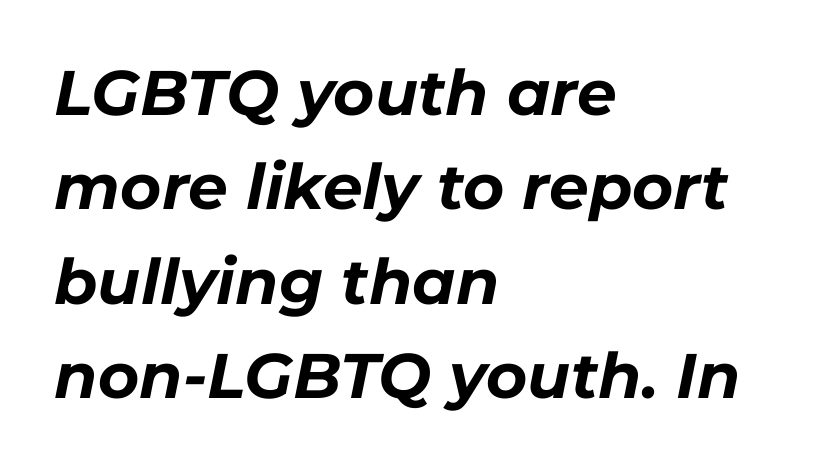
The image shows 63 px bold type, italic (leaning right); set left-aligned, normal line spacing (1.5x), normal letter spacing, not underlined; low stroke contrast and a medium x-height.
